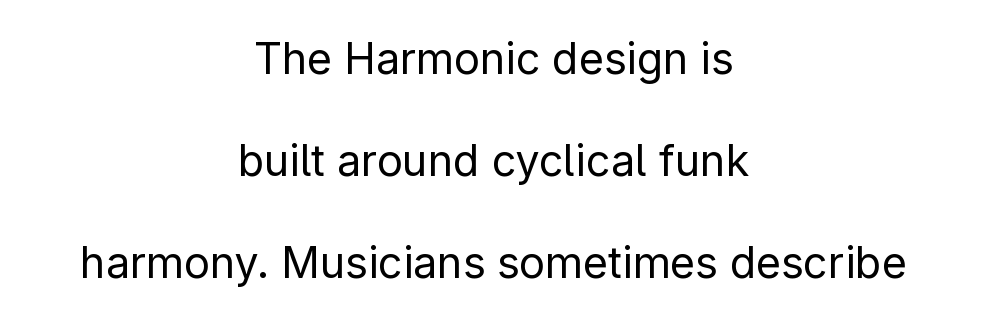
Q: Is the text bold? A: No.
Q: Is the text italic (slanted)? A: No, it is upright.
Q: Is the typeface a serif or a sans-serif typeface? A: Sans-serif.
Q: Is the text underlined? A: No.
Q: How is the paragraph aligned? A: Centered.
Q: Is the spacing between letters normal or unusually wide? A: Normal.
Q: Is the spacing between lines tight, normal or loose? A: Loose.
Q: Width (condensed, normal, or wide)? A: Normal.
Q: Stroke contrast? A: Low.
Q: x-height? A: Medium.
Q: Monospaced? A: No.
